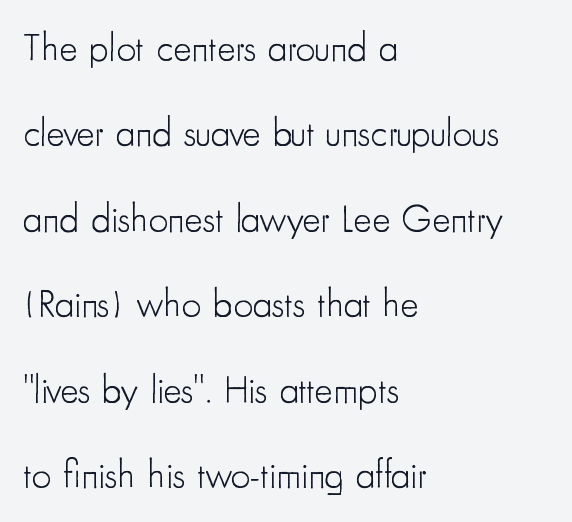
{"serif": "no", "italic": "no", "bold": "no", "weight": "light", "width": "condensed", "stroke_contrast": "low", "x_height": "small", "monospaced": "no", "underline": "no", "align": "left", "line_spacing": "loose", "line_spacing_ratio": 2.19, "letter_spacing": "normal", "letter_spacing_em": 0.0, "glyph_px": 39}
